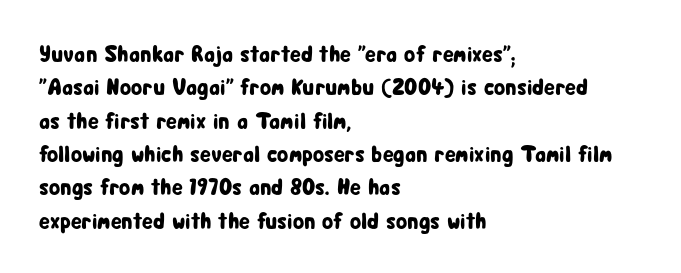
Q: Is the text italic (slanted)? A: No, it is upright.
Q: Is the text underlined? A: No.
Q: How is the paragraph aligned? A: Left-aligned.
Q: Is the spacing between letters normal or unusually wide? A: Normal.
Q: Is the spacing between lines tight, normal or loose? A: Normal.
